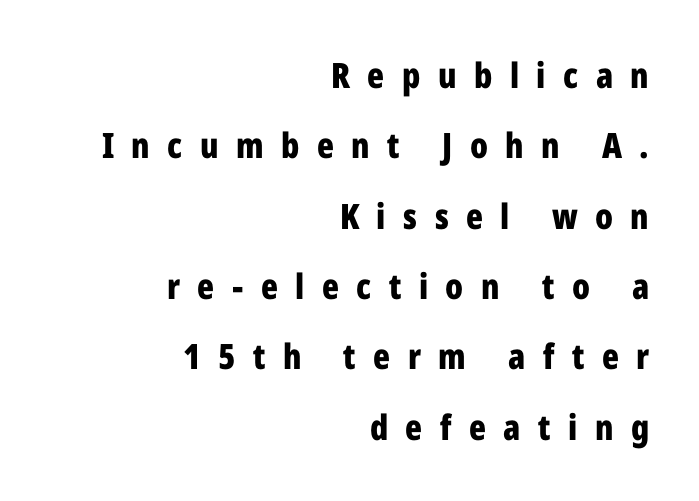
{"serif": "no", "italic": "no", "bold": "yes", "weight": "bold", "width": "condensed", "stroke_contrast": "low", "x_height": "medium", "monospaced": "no", "underline": "no", "align": "right", "line_spacing": "loose", "line_spacing_ratio": 2.01, "letter_spacing": "wide", "letter_spacing_em": 0.5, "glyph_px": 35}
